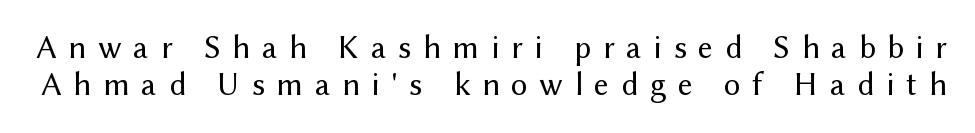
{"serif": "no", "italic": "no", "bold": "no", "weight": "regular", "width": "normal", "stroke_contrast": "medium", "x_height": "medium", "monospaced": "no", "underline": "no", "line_spacing": "tight", "line_spacing_ratio": 1.13, "letter_spacing": "wide", "letter_spacing_em": 0.35, "glyph_px": 33}
